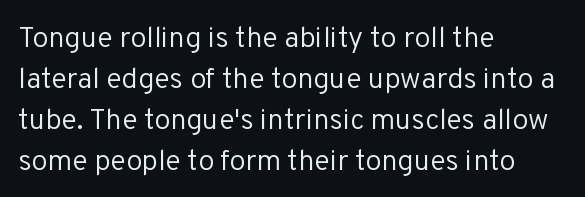
{"serif": "no", "italic": "no", "bold": "no", "weight": "regular", "width": "normal", "stroke_contrast": "low", "x_height": "medium", "monospaced": "no", "underline": "no", "align": "left", "line_spacing": "normal", "line_spacing_ratio": 1.41, "letter_spacing": "normal", "letter_spacing_em": 0.0, "glyph_px": 29}
